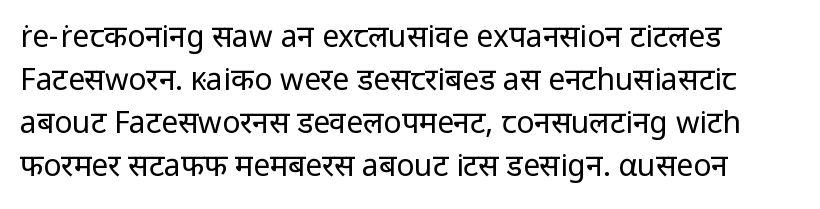
The image shows 30 px regular-weight sans-serif type, upright; set left-aligned, normal line spacing (1.43x), normal letter spacing, not underlined; low stroke contrast and a medium x-height.
